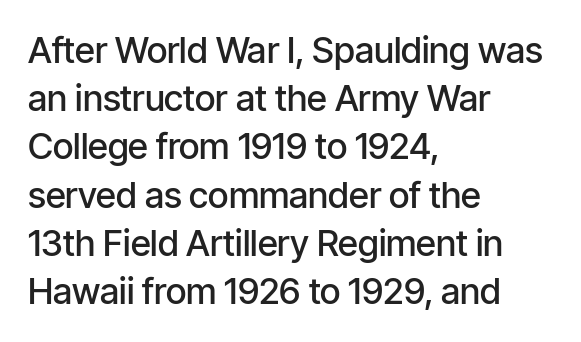
Q: Is the text bold? A: Semi-bold.
Q: Is the text italic (slanted)? A: No, it is upright.
Q: Is the typeface a serif or a sans-serif typeface? A: Sans-serif.
Q: Is the text underlined? A: No.
Q: How is the paragraph aligned? A: Left-aligned.
Q: Is the spacing between letters normal or unusually wide? A: Normal.
Q: Is the spacing between lines tight, normal or loose? A: Normal.
Q: Width (condensed, normal, or wide)? A: Condensed.
Q: Stroke contrast? A: Low.
Q: x-height? A: Medium.
Q: Monospaced? A: No.
